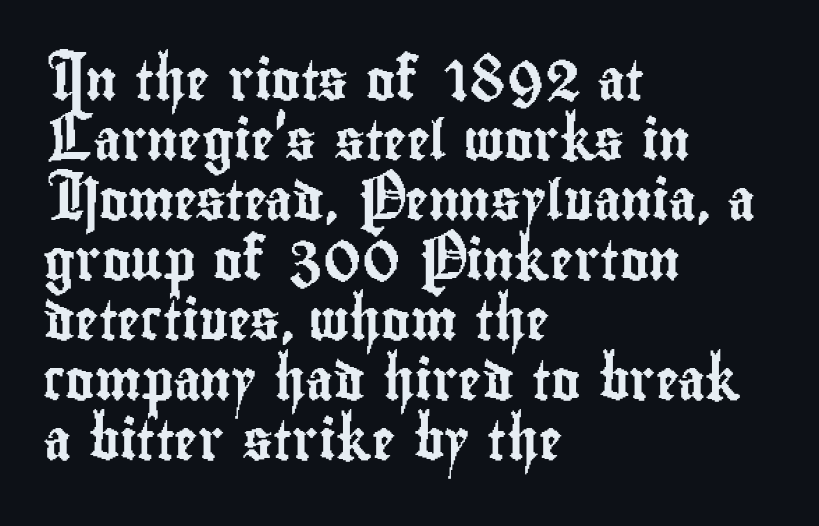
Q: Is the text italic (slanted)? A: No, it is upright.
Q: Is the typeface a serif or a sans-serif typeface? A: Sans-serif.
Q: Is the text underlined? A: No.
Q: How is the paragraph aligned? A: Left-aligned.
Q: Is the spacing between letters normal or unusually wide? A: Normal.
Q: Is the spacing between lines tight, normal or loose? A: Normal.
Q: Width (condensed, normal, or wide)? A: Condensed.
Q: Stroke contrast? A: Low.
Q: x-height? A: Small.
Q: Monospaced? A: No.
